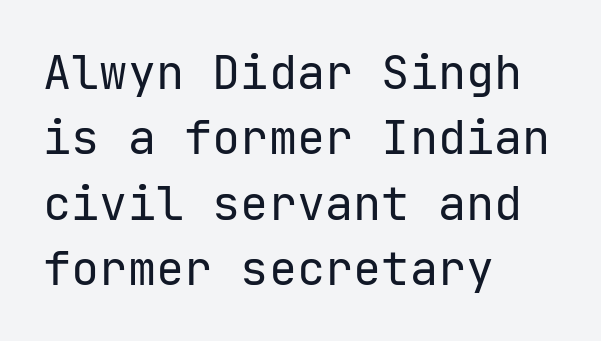
Is this a fixed-width face? Yes — each glyph sits in an identical cell. Stroke mass is kept to a normal reading level or below. The rendering keeps characters at their native spacing. Plain, unruled lines of type. The typesetter chose a ragged-right arrangement here.
